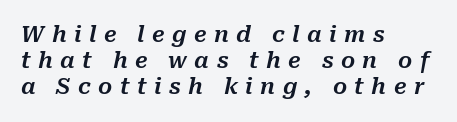
{"italic": "yes", "lean": "right", "slant_degrees": 10, "underline": "no", "align": "left", "line_spacing_ratio": 1.19, "letter_spacing": "wide", "letter_spacing_em": 0.34, "glyph_px": 22}
